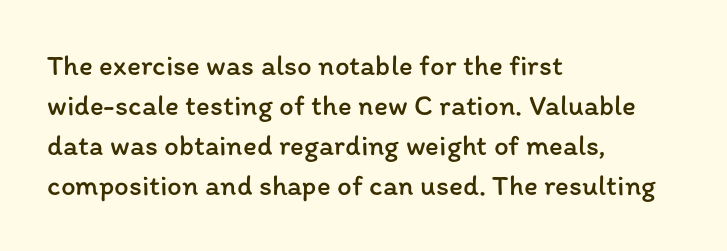
Q: Is the text bold? A: No.
Q: Is the text italic (slanted)? A: No, it is upright.
Q: Is the text underlined? A: No.
Q: How is the paragraph aligned? A: Left-aligned.
Q: Is the spacing between letters normal or unusually wide? A: Normal.
Q: Is the spacing between lines tight, normal or loose? A: Normal.
Q: Width (condensed, normal, or wide)? A: Normal.
Q: Stroke contrast? A: Low.
Q: x-height? A: Medium.
Q: Monospaced? A: No.
